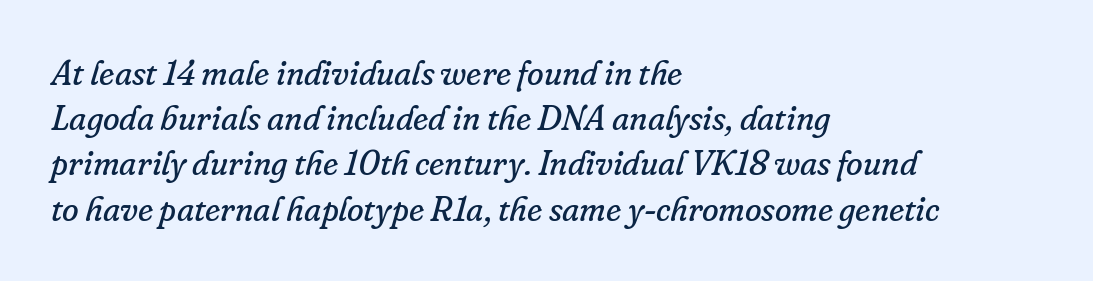
{"serif": "yes", "italic": "yes", "lean": "right", "slant_degrees": 16, "bold": "no", "weight": "regular", "width": "normal", "stroke_contrast": "low", "x_height": "small", "monospaced": "no", "underline": "no", "align": "left", "line_spacing": "normal", "line_spacing_ratio": 1.33, "letter_spacing": "normal", "letter_spacing_em": 0.0, "glyph_px": 34}
